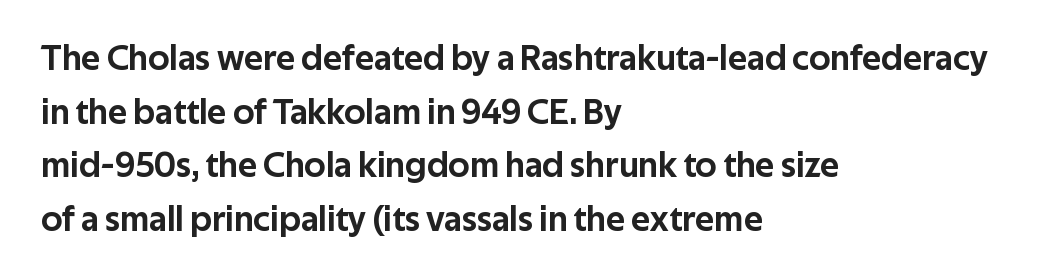
{"serif": "no", "italic": "no", "width": "normal", "stroke_contrast": "low", "x_height": "medium", "monospaced": "no", "underline": "no", "align": "left", "line_spacing": "normal", "line_spacing_ratio": 1.49, "letter_spacing": "normal", "letter_spacing_em": 0.0, "glyph_px": 36}
